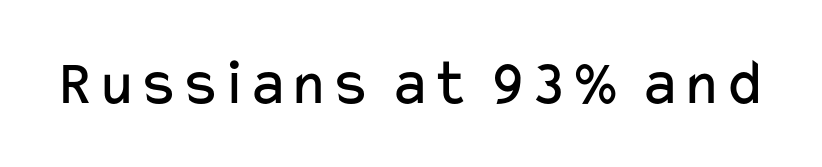
{"serif": "no", "italic": "no", "bold": "no", "weight": "regular", "width": "wide", "stroke_contrast": "low", "x_height": "medium", "monospaced": "no", "underline": "no", "letter_spacing": "normal", "letter_spacing_em": 0.0, "glyph_px": 66}
